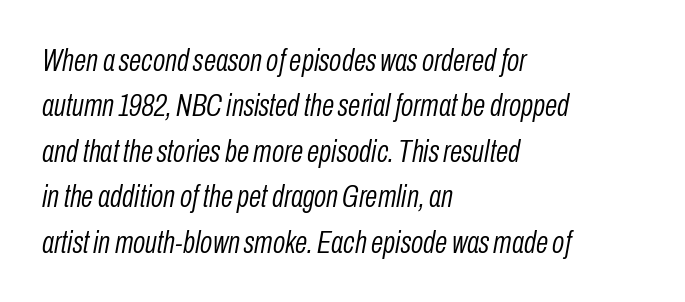
Honestly, there is no underline to notice here at all. A typesetter would call this proportional, since set widths differ per character. This reads as an unemphasized weight, regular at the heaviest. Slant detected: the letters are inclined. A classic flush-left, rag-right setting is used for this passage. What's the leading like? Ordinary, nothing unusual.
